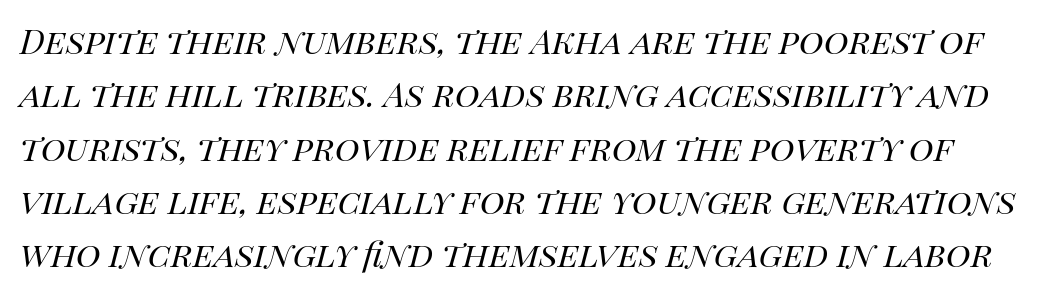
The image shows 42 px regular-weight type, italic (leaning right); set normal line spacing (1.27x), normal letter spacing, not underlined; high stroke contrast and a large x-height.
